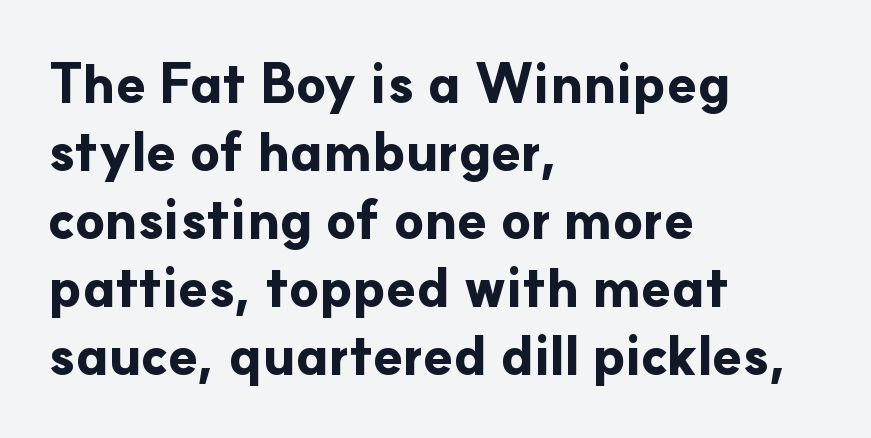
Q: Is the text bold? A: Yes.
Q: Is the text italic (slanted)? A: No, it is upright.
Q: Is the typeface a serif or a sans-serif typeface? A: Sans-serif.
Q: Is the text underlined? A: No.
Q: How is the paragraph aligned? A: Left-aligned.
Q: Is the spacing between letters normal or unusually wide? A: Normal.
Q: Is the spacing between lines tight, normal or loose? A: Normal.
Q: Width (condensed, normal, or wide)? A: Normal.
Q: Stroke contrast? A: Low.
Q: x-height? A: Small.
Q: Monospaced? A: No.
